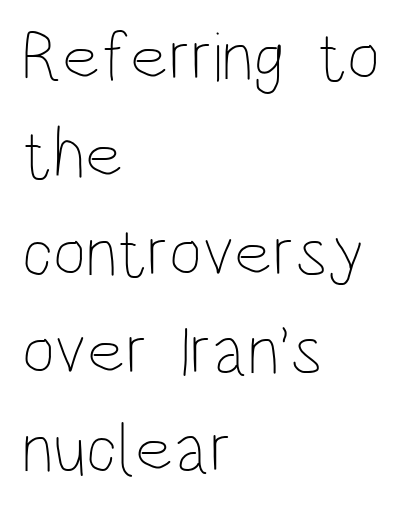
{"italic": "no", "bold": "no", "weight": "thin", "width": "condensed", "stroke_contrast": "low", "x_height": "large", "monospaced": "no", "underline": "no", "align": "left", "line_spacing": "normal", "line_spacing_ratio": 1.38, "letter_spacing": "normal", "letter_spacing_em": 0.0, "glyph_px": 71}
